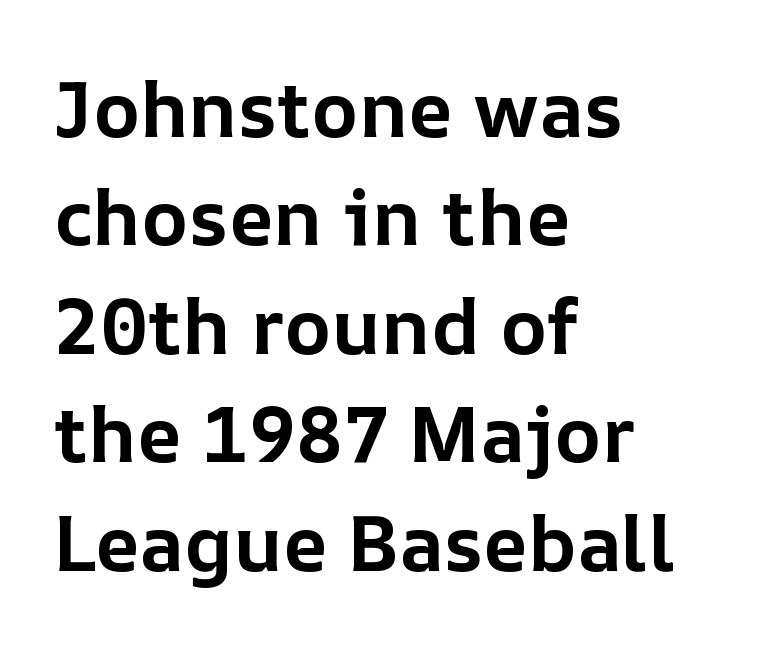
{"italic": "no", "bold": "yes", "weight": "bold", "width": "normal", "stroke_contrast": "low", "x_height": "medium", "monospaced": "no", "underline": "no", "align": "left", "line_spacing": "normal", "line_spacing_ratio": 1.39, "letter_spacing": "normal", "letter_spacing_em": 0.0, "glyph_px": 78}
